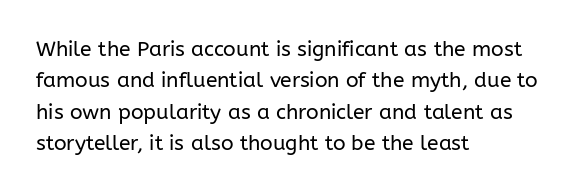
{"italic": "no", "bold": "no", "underline": "no", "align": "left", "line_spacing": "normal", "line_spacing_ratio": 1.5, "letter_spacing": "normal", "letter_spacing_em": 0.0, "glyph_px": 21}
